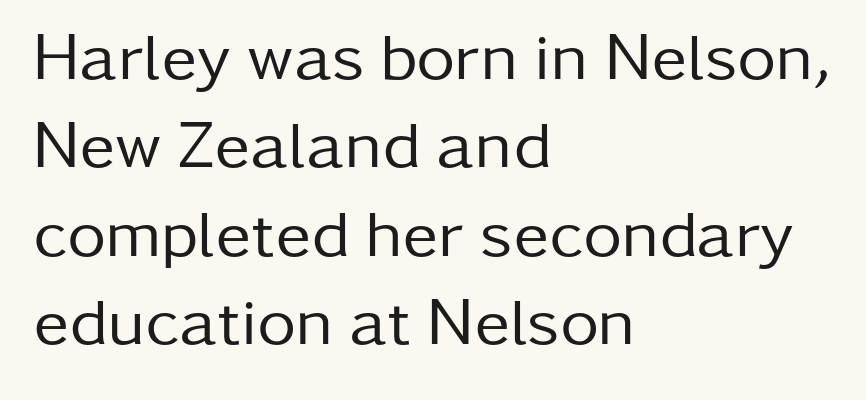
Characters follow at the spacing the type designer built in. Type style note: lacks serifs. Each stroke keeps to a modest, everyday thickness or less. The designer left line spacing at the default. Underlining? Definitely not there.
